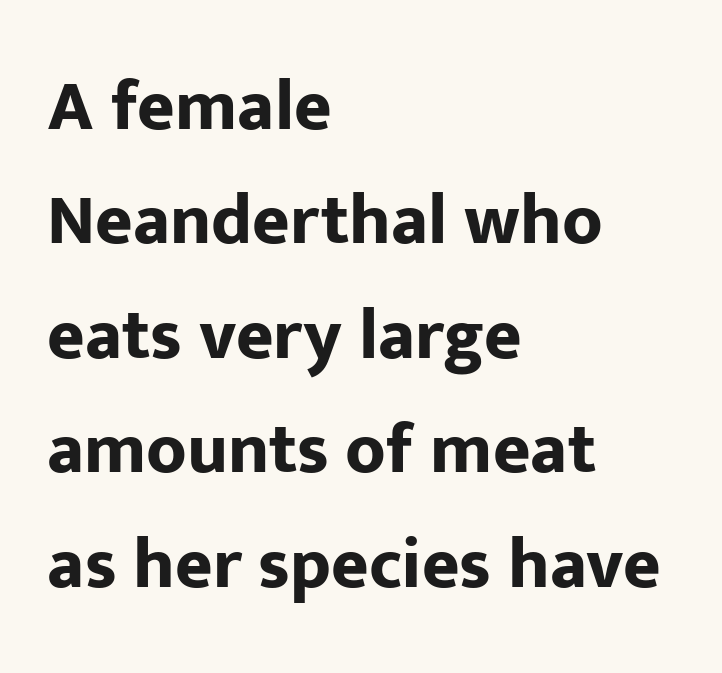
Note: no serifs on the glyphs. A clean baseline with only descenders dipping below it. The rendering keeps characters at their native spacing. Vertical strokes here are truly vertical. The passage shown is typed in a proportional face where columns would drift. Weight check: bold — yes, fully.
